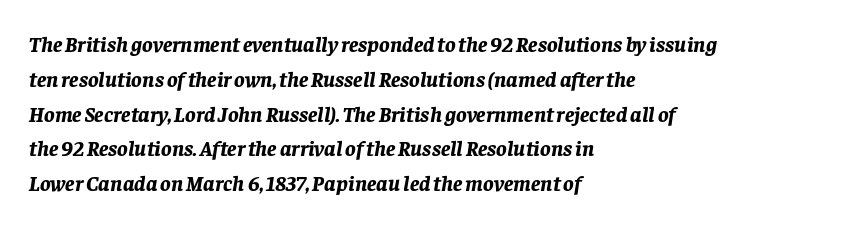
The image shows 22 px bold type, italic (leaning right); set left-aligned, normal line spacing (1.58x), normal letter spacing, not underlined.
